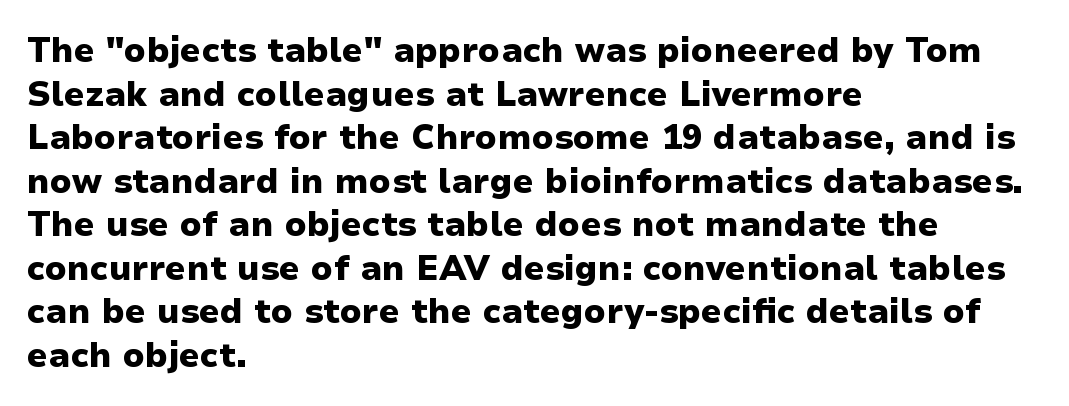
Unlike a traditional serif, this face leaves its strokes unadorned. Visually the block forms a straight wall on the left and a jagged coastline on the right. Caption: standard tracking, unaltered. Successive baselines arrive at the customary interval. Its strokes are broad and dark, the hallmark of bold type.
